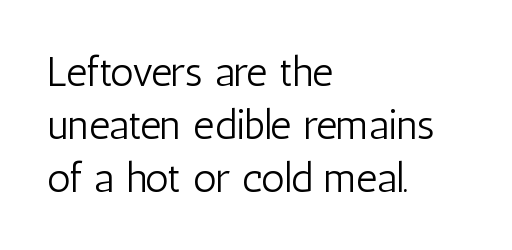
The image shows 41 px light, condensed sans-serif type, upright; set left-aligned, normal line spacing (1.29x), normal letter spacing, not underlined; low stroke contrast and a medium x-height.
